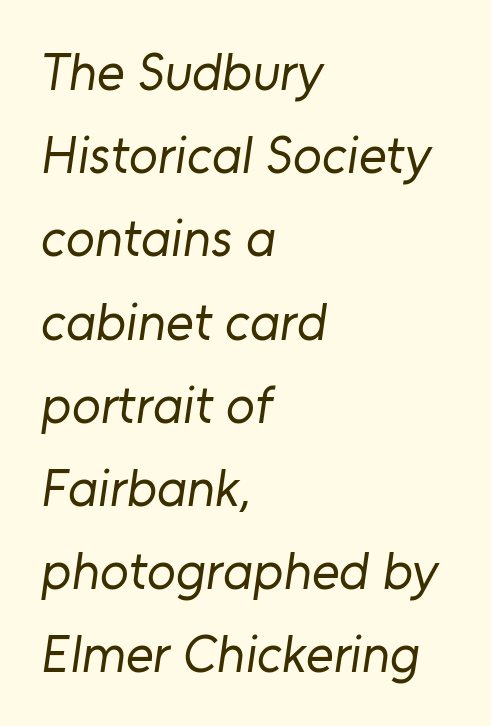
{"serif": "no", "bold": "no", "weight": "regular", "width": "normal", "stroke_contrast": "low", "x_height": "medium", "monospaced": "no", "underline": "no", "align": "left", "line_spacing": "normal", "line_spacing_ratio": 1.57, "letter_spacing": "normal", "letter_spacing_em": 0.0, "glyph_px": 53}
